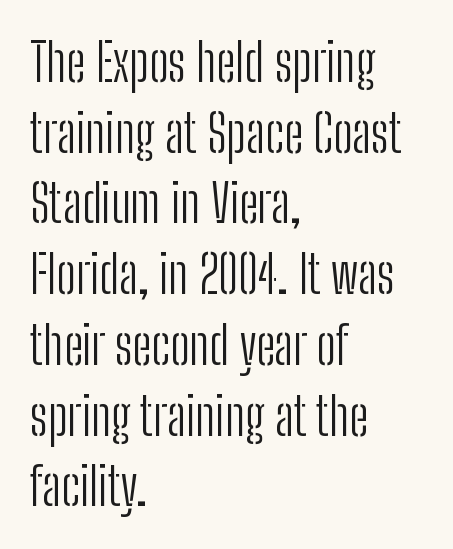
Q: Is the text bold? A: No.
Q: Is the text italic (slanted)? A: No, it is upright.
Q: Is the typeface a serif or a sans-serif typeface? A: Sans-serif.
Q: Is the text underlined? A: No.
Q: How is the paragraph aligned? A: Left-aligned.
Q: Is the spacing between letters normal or unusually wide? A: Normal.
Q: Is the spacing between lines tight, normal or loose? A: Normal.
Q: Width (condensed, normal, or wide)? A: Condensed.
Q: Stroke contrast? A: Low.
Q: x-height? A: Medium.
Q: Monospaced? A: No.
